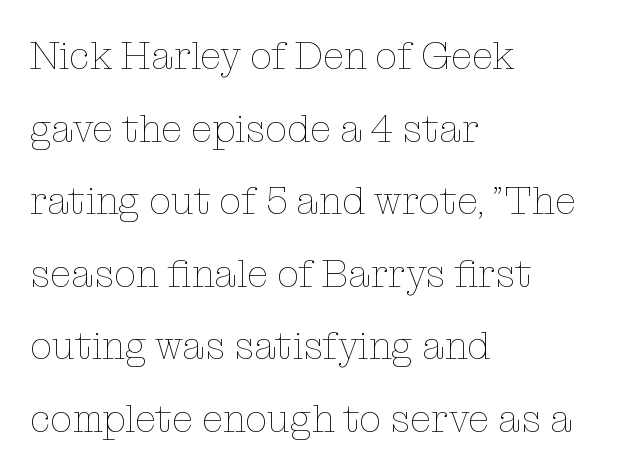
Q: Is the text bold? A: No.
Q: Is the text italic (slanted)? A: No, it is upright.
Q: Is the text underlined? A: No.
Q: How is the paragraph aligned? A: Left-aligned.
Q: Is the spacing between letters normal or unusually wide? A: Normal.
Q: Width (condensed, normal, or wide)? A: Normal.
Q: Stroke contrast? A: Low.
Q: x-height? A: Medium.
Q: Monospaced? A: No.
